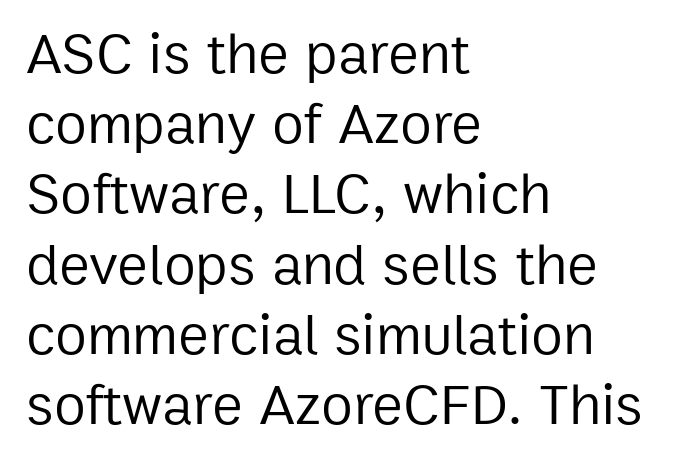
The image shows 58 px regular-weight sans-serif type, upright; set left-aligned, line spacing 1.21x, normal letter spacing, not underlined; low stroke contrast and a medium x-height.
